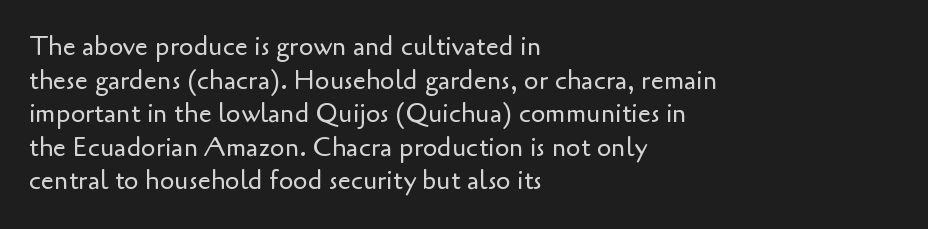
The image shows 26 px text type, upright; set left-aligned, normal line spacing (1.29x), normal letter spacing, not underlined.
